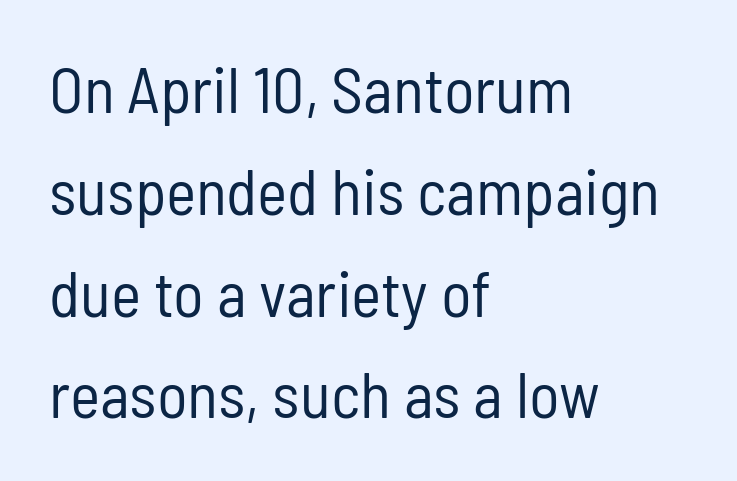
{"serif": "no", "italic": "no", "bold": "no", "weight": "regular", "width": "condensed", "stroke_contrast": "low", "x_height": "medium", "monospaced": "no", "underline": "no", "align": "left", "line_spacing": "normal", "line_spacing_ratio": 1.59, "letter_spacing": "normal", "letter_spacing_em": 0.0, "glyph_px": 64}
